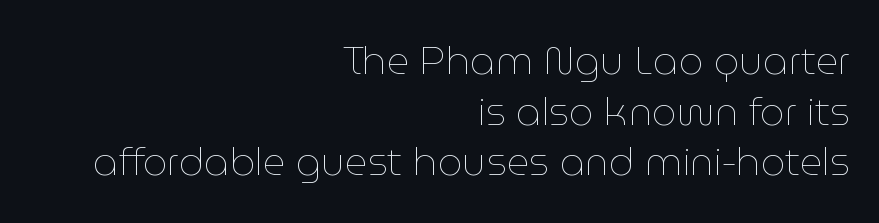
Q: Is the text bold? A: No.
Q: Is the text italic (slanted)? A: No, it is upright.
Q: Is the text underlined? A: No.
Q: How is the paragraph aligned? A: Right-aligned.
Q: Is the spacing between letters normal or unusually wide? A: Normal.
Q: Is the spacing between lines tight, normal or loose? A: Normal.
Q: Width (condensed, normal, or wide)? A: Normal.
Q: Stroke contrast? A: Low.
Q: x-height? A: Medium.
Q: Monospaced? A: No.
